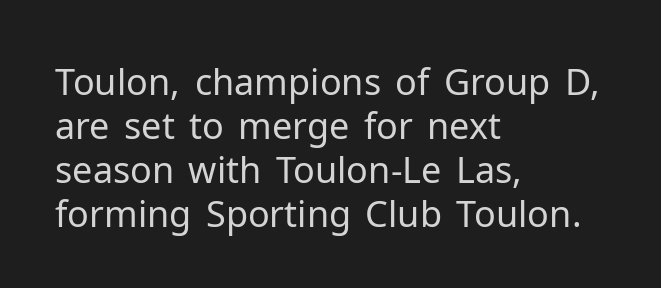
{"serif": "no", "italic": "no", "bold": "no", "weight": "regular", "width": "normal", "stroke_contrast": "low", "x_height": "medium", "monospaced": "no", "underline": "no", "align": "left", "line_spacing_ratio": 1.22, "letter_spacing": "normal", "letter_spacing_em": 0.0, "glyph_px": 36}
